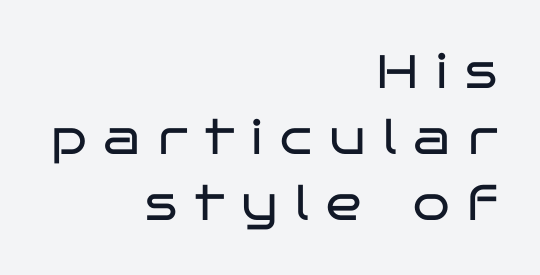
The image shows 47 px regular-weight, wide sans-serif type, upright; set right-aligned, normal line spacing (1.4x), unusually wide letter spacing (+0.37 em), not underlined; low stroke contrast and a large x-height.
